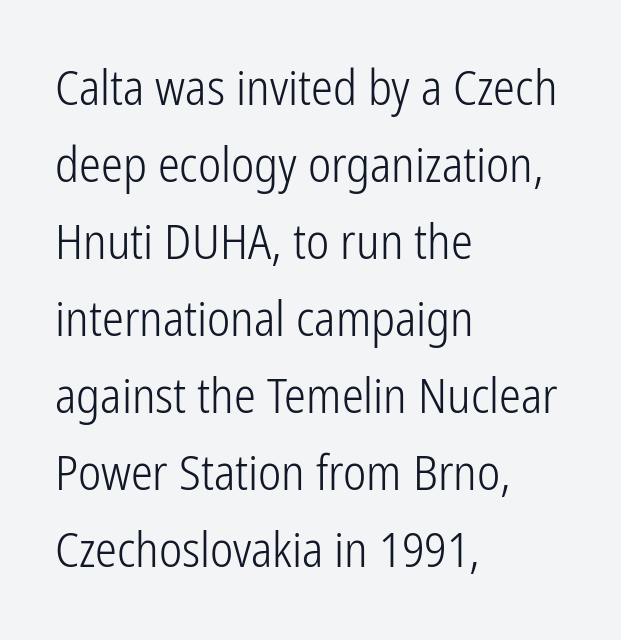
Q: Is the text bold? A: No.
Q: Is the text italic (slanted)? A: No, it is upright.
Q: Is the typeface a serif or a sans-serif typeface? A: Sans-serif.
Q: Is the text underlined? A: No.
Q: How is the paragraph aligned? A: Left-aligned.
Q: Is the spacing between letters normal or unusually wide? A: Normal.
Q: Is the spacing between lines tight, normal or loose? A: Normal.
Q: Width (condensed, normal, or wide)? A: Condensed.
Q: Stroke contrast? A: Low.
Q: x-height? A: Medium.
Q: Monospaced? A: No.
